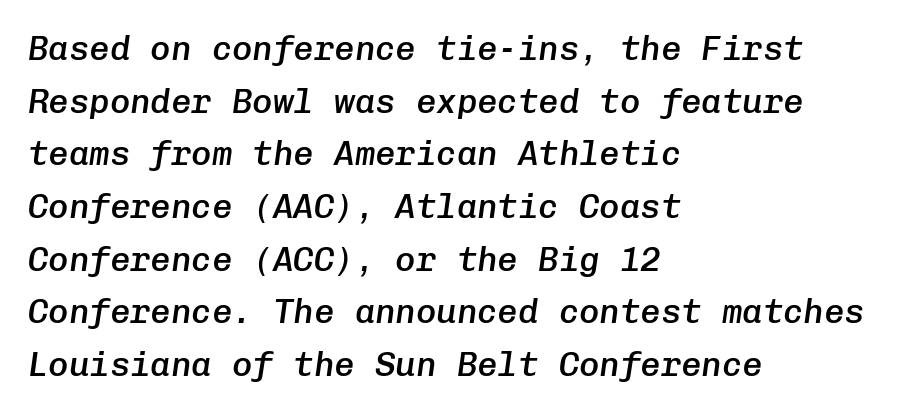
The image shows 34 px semibold type, italic (leaning right), monospaced; set left-aligned, normal line spacing (1.55x), normal letter spacing, not underlined; low stroke contrast and a medium x-height.
